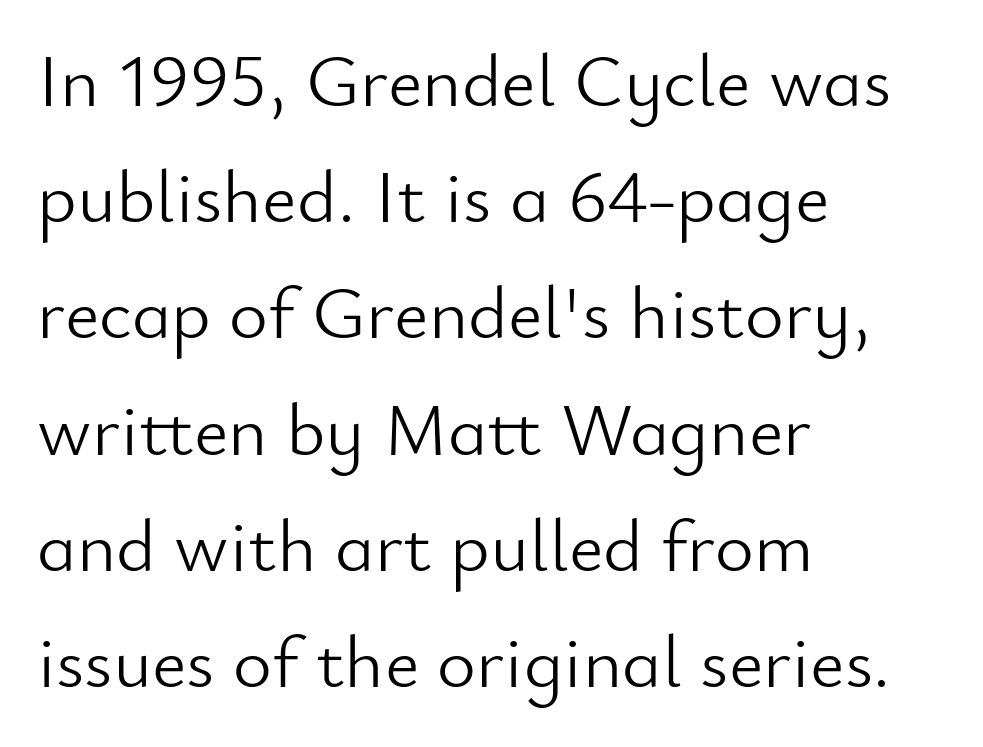
Q: Is the text bold? A: No.
Q: Is the text italic (slanted)? A: No, it is upright.
Q: Is the typeface a serif or a sans-serif typeface? A: Sans-serif.
Q: Is the text underlined? A: No.
Q: How is the paragraph aligned? A: Left-aligned.
Q: Is the spacing between letters normal or unusually wide? A: Normal.
Q: Is the spacing between lines tight, normal or loose? A: Normal.
Q: Width (condensed, normal, or wide)? A: Normal.
Q: Stroke contrast? A: Low.
Q: x-height? A: Small.
Q: Monospaced? A: No.
